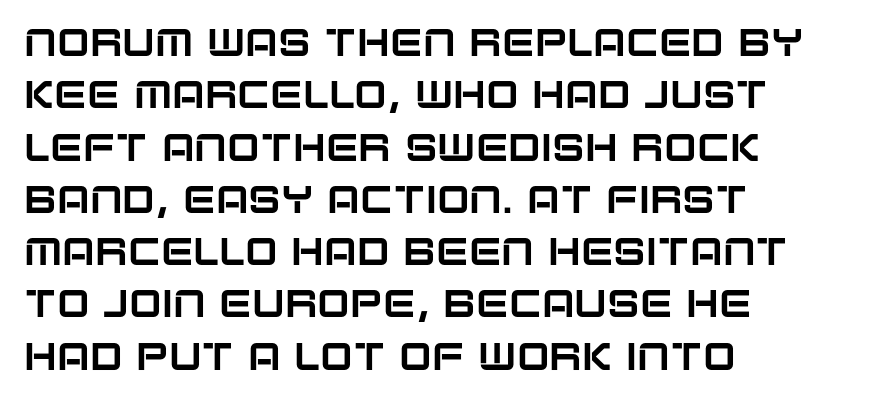
Q: Is the text italic (slanted)? A: No, it is upright.
Q: Is the typeface a serif or a sans-serif typeface? A: Sans-serif.
Q: Is the text underlined? A: No.
Q: How is the paragraph aligned? A: Left-aligned.
Q: Is the spacing between letters normal or unusually wide? A: Normal.
Q: Is the spacing between lines tight, normal or loose? A: Normal.
Q: Width (condensed, normal, or wide)? A: Normal.
Q: Stroke contrast? A: Low.
Q: x-height? A: Large.
Q: Monospaced? A: No.
